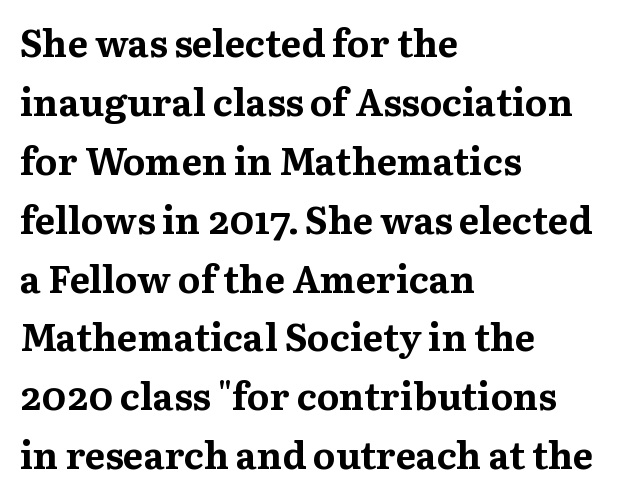
Q: Is the text bold? A: Yes.
Q: Is the text italic (slanted)? A: No, it is upright.
Q: Is the typeface a serif or a sans-serif typeface? A: Serif.
Q: Is the text underlined? A: No.
Q: How is the paragraph aligned? A: Left-aligned.
Q: Is the spacing between letters normal or unusually wide? A: Normal.
Q: Is the spacing between lines tight, normal or loose? A: Normal.
Q: Width (condensed, normal, or wide)? A: Normal.
Q: Stroke contrast? A: Medium.
Q: x-height? A: Medium.
Q: Monospaced? A: No.
